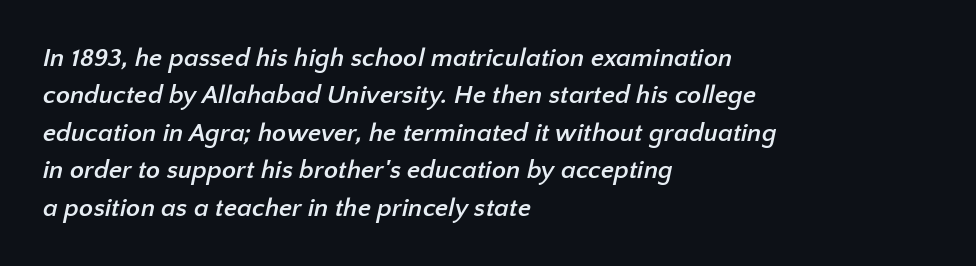
The image shows 26 px bold type; set left-aligned, normal line spacing (1.44x), normal letter spacing, not underlined.
